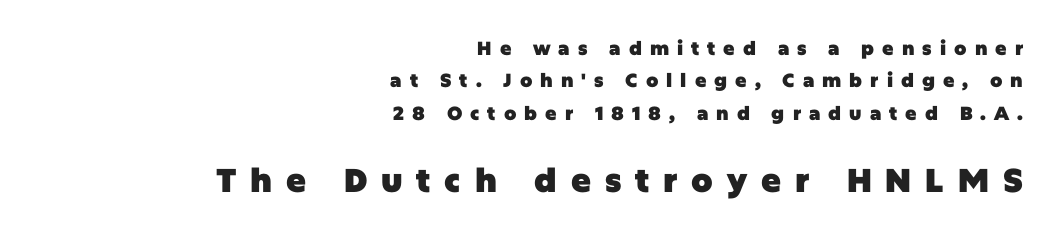
Q: Is the text bold? A: Yes.
Q: Is the text italic (slanted)? A: No, it is upright.
Q: Is the typeface a serif or a sans-serif typeface? A: Sans-serif.
Q: Is the text underlined? A: No.
Q: How is the paragraph aligned? A: Right-aligned.
Q: Is the spacing between letters normal or unusually wide? A: Unusually wide.
Q: Which block of text is set in a larger size, the first (top) or the second (bottom)? A: The second (bottom) one.
Q: Width (condensed, normal, or wide)? A: Normal.
Q: Stroke contrast? A: Low.
Q: x-height? A: Large.
Q: Monospaced? A: No.
